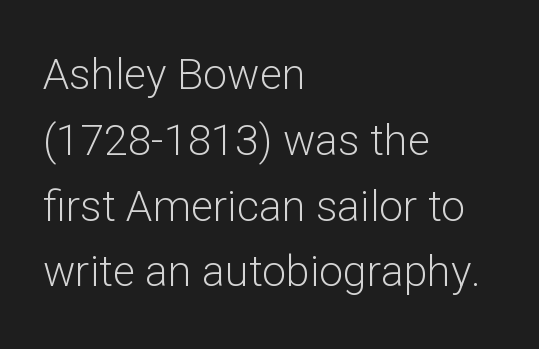
{"serif": "no", "italic": "no", "bold": "no", "weight": "light", "width": "normal", "stroke_contrast": "low", "x_height": "medium", "monospaced": "no", "underline": "no", "align": "left", "line_spacing": "normal", "line_spacing_ratio": 1.53, "letter_spacing": "normal", "letter_spacing_em": 0.0, "glyph_px": 43}
